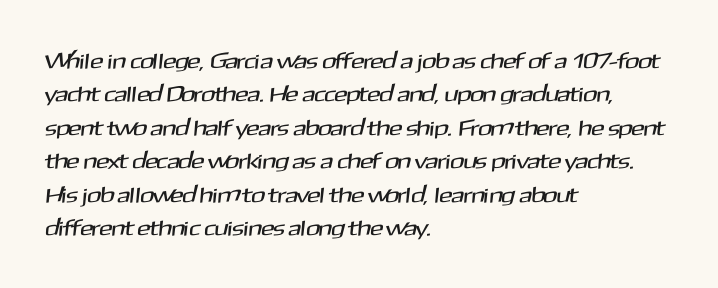
The image shows 22 px text type; set left-aligned, normal line spacing (1.52x), normal letter spacing, not underlined.
